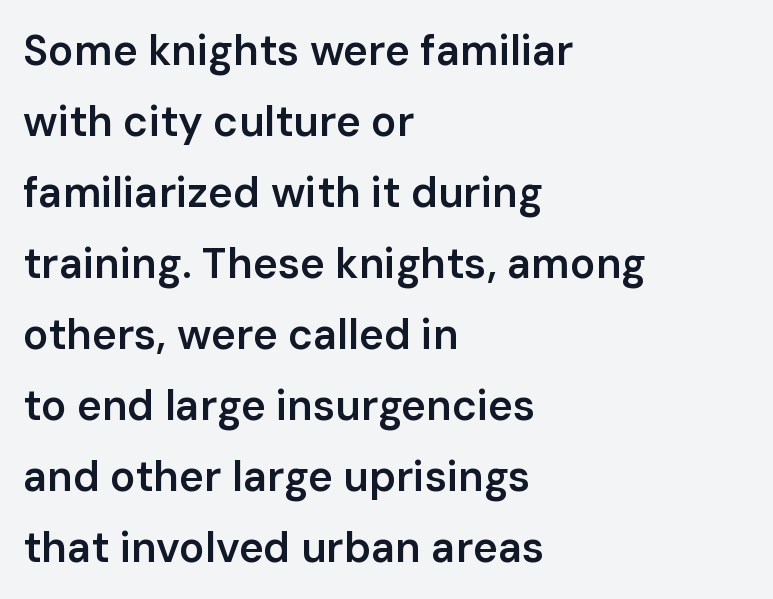
The image shows 42 px semibold sans-serif type, upright; set left-aligned, normal line spacing (1.69x), normal letter spacing, not underlined; low stroke contrast and a medium x-height.
